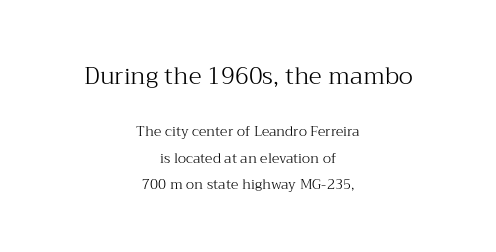
{"italic": "no", "bold": "no", "underline": "no", "align": "center", "line_spacing_ratio": 1.88, "letter_spacing": "normal", "letter_spacing_em": 0.0, "larger_block": "first", "size_ratio": 1.71, "glyph_px": 24}
